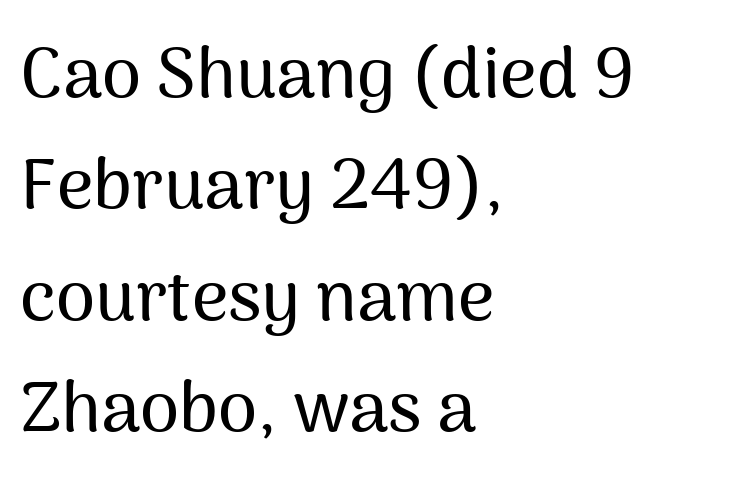
Q: Is the text italic (slanted)? A: No, it is upright.
Q: Is the typeface a serif or a sans-serif typeface? A: Sans-serif.
Q: Is the text underlined? A: No.
Q: How is the paragraph aligned? A: Left-aligned.
Q: Is the spacing between letters normal or unusually wide? A: Normal.
Q: Is the spacing between lines tight, normal or loose? A: Normal.
Q: Width (condensed, normal, or wide)? A: Normal.
Q: Stroke contrast? A: Medium.
Q: x-height? A: Medium.
Q: Monospaced? A: No.
